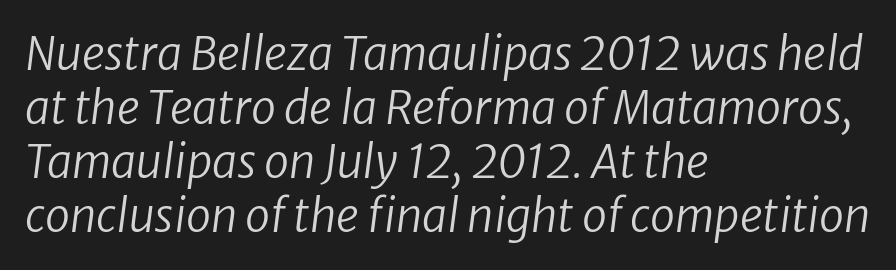
{"italic": "yes", "lean": "right", "slant_degrees": 8, "bold": "no", "weight": "regular", "width": "normal", "stroke_contrast": "low", "x_height": "medium", "monospaced": "no", "underline": "no", "align": "left", "line_spacing_ratio": 1.2, "letter_spacing": "normal", "letter_spacing_em": 0.0, "glyph_px": 45}
